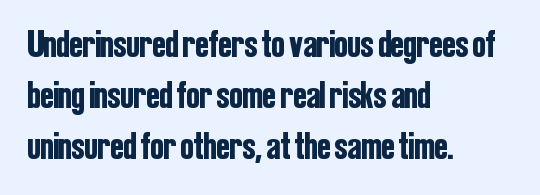
Baseline-to-baseline distance is the conventional proportion of letter height. The compositor pushed each line to the left boundary. Nothing unusual about the tracking: characters are spaced as the font intends. The passage shown is typed in a proportional face where columns would drift. The axis of the letterforms is exactly vertical.
